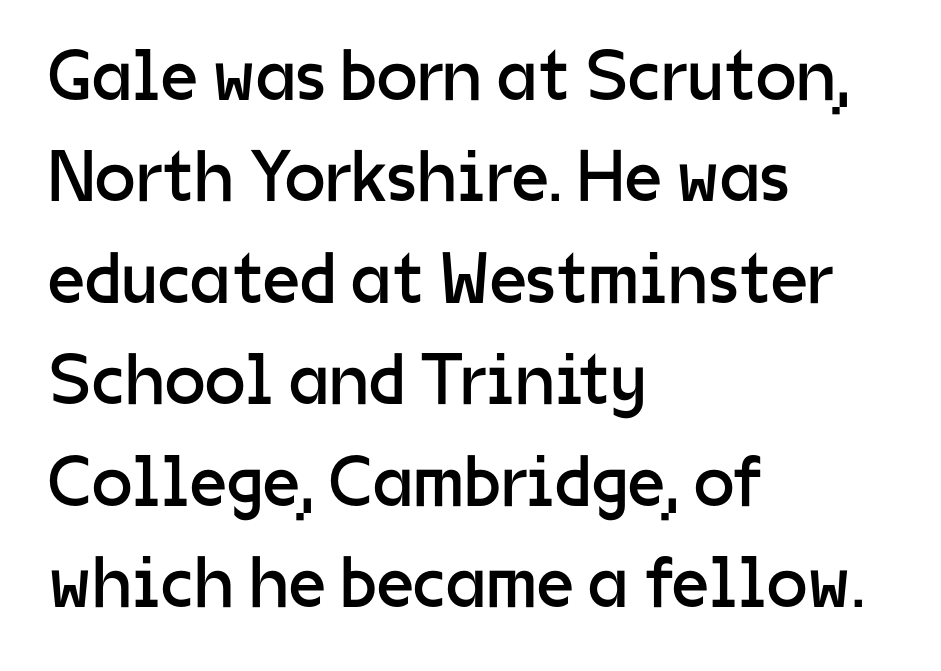
{"serif": "no", "italic": "no", "bold": "no", "weight": "regular", "width": "normal", "stroke_contrast": "low", "x_height": "medium", "monospaced": "no", "underline": "no", "align": "left", "line_spacing": "normal", "line_spacing_ratio": 1.39, "letter_spacing": "normal", "letter_spacing_em": 0.0, "glyph_px": 73}
